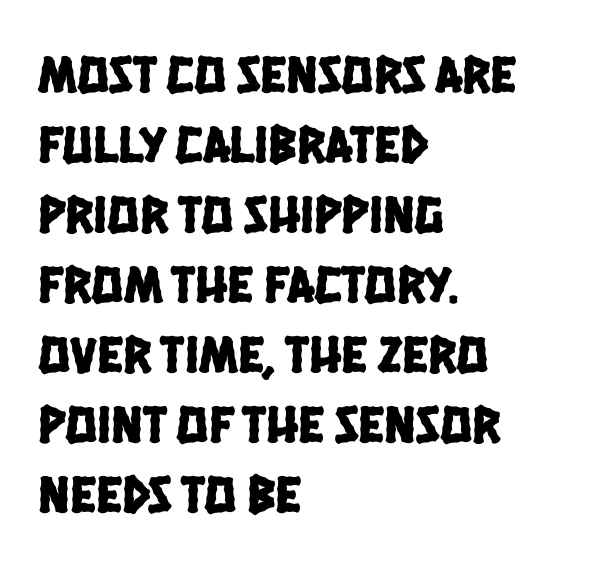
Q: Is the typeface a serif or a sans-serif typeface? A: Sans-serif.
Q: Is the text underlined? A: No.
Q: How is the paragraph aligned? A: Left-aligned.
Q: Is the spacing between letters normal or unusually wide? A: Normal.
Q: Is the spacing between lines tight, normal or loose? A: Normal.
Q: Width (condensed, normal, or wide)? A: Condensed.
Q: Stroke contrast? A: Low.
Q: x-height? A: Large.
Q: Monospaced? A: No.
